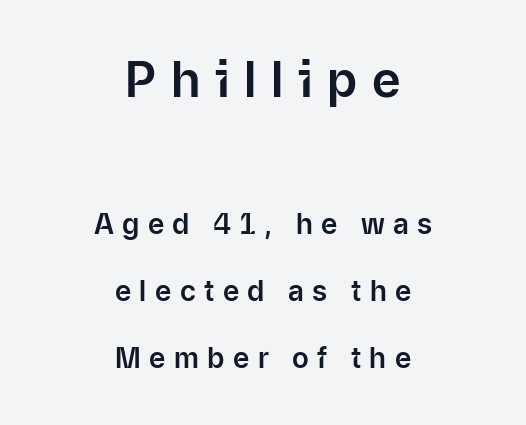
The face used here is proportionally spaced, like ordinary book or web type. The line texture is sparse and dotted thanks to wide tracking. Caption: multi-line text, centered on the measure. The leading is generous, giving the passage an open texture. Descenders hang freely into open space. Serifs: no, the terminals of the letterforms are clean.
